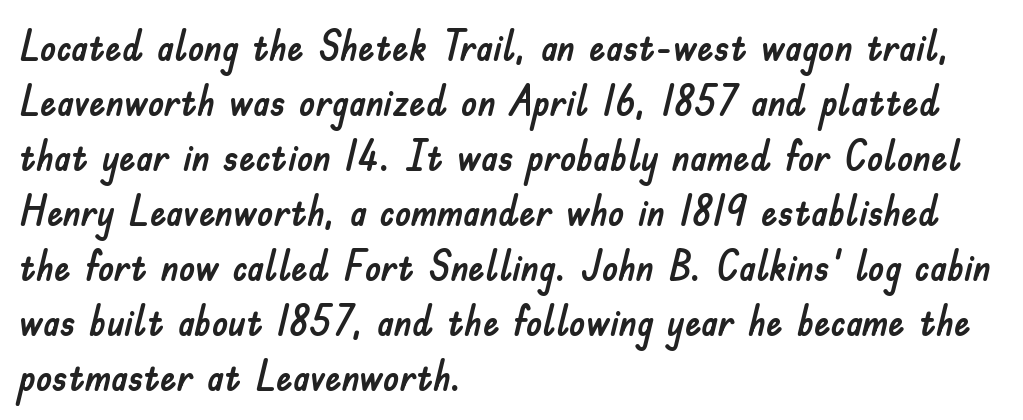
The image shows 41 px sans-serif type; set left-aligned, normal line spacing (1.34x), normal letter spacing, not underlined; low stroke contrast and a small x-height.
